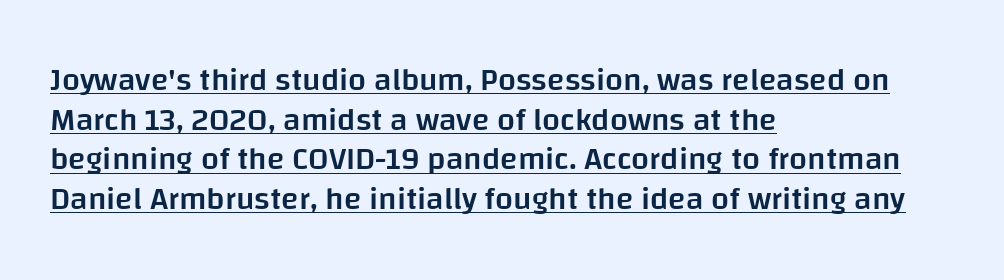
Q: Is the text bold? A: Semi-bold.
Q: Is the text italic (slanted)? A: No, it is upright.
Q: Is the typeface a serif or a sans-serif typeface? A: Sans-serif.
Q: Is the text underlined? A: Yes.
Q: How is the paragraph aligned? A: Left-aligned.
Q: Is the spacing between letters normal or unusually wide? A: Normal.
Q: Width (condensed, normal, or wide)? A: Normal.
Q: Stroke contrast? A: Low.
Q: x-height? A: Large.
Q: Monospaced? A: No.
